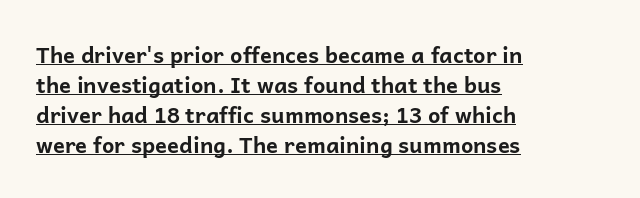
{"italic": "no", "bold": "yes", "underline": "yes", "align": "left", "line_spacing": "normal", "line_spacing_ratio": 1.36, "letter_spacing": "normal", "letter_spacing_em": 0.0, "glyph_px": 22}
